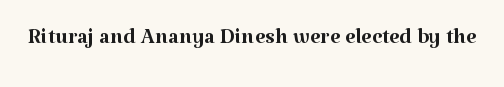
A bare baseline throughout the passage. These lines are composed in type with serifs. It's the straight-up-and-down kind of type. The letters advance in unequal steps, a hallmark of proportional type. Between one letter and the next there's only the usual sliver of space.
